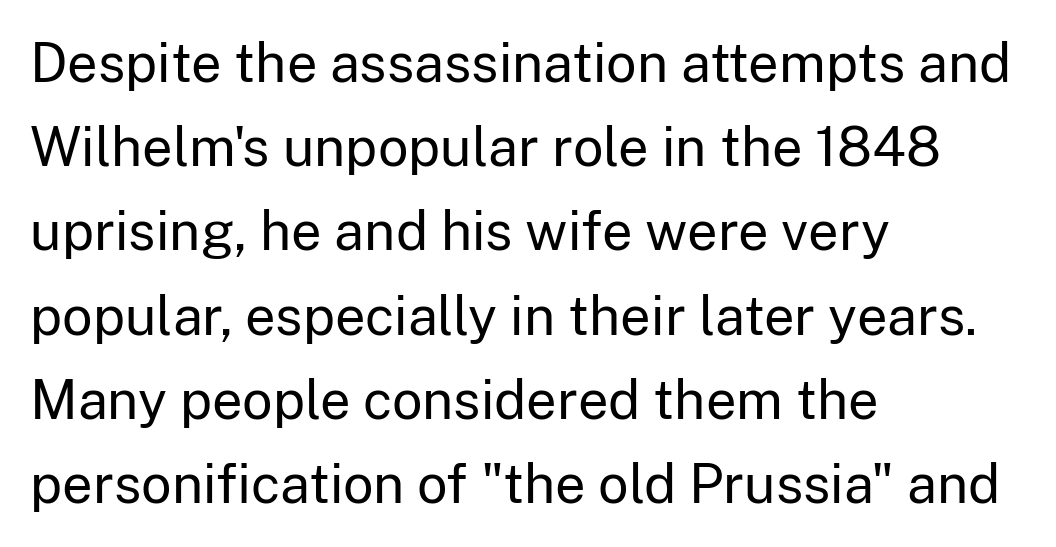
Q: Is the text bold? A: No.
Q: Is the text italic (slanted)? A: No, it is upright.
Q: Is the typeface a serif or a sans-serif typeface? A: Sans-serif.
Q: Is the text underlined? A: No.
Q: How is the paragraph aligned? A: Left-aligned.
Q: Is the spacing between letters normal or unusually wide? A: Normal.
Q: Is the spacing between lines tight, normal or loose? A: Normal.
Q: Width (condensed, normal, or wide)? A: Normal.
Q: Stroke contrast? A: Low.
Q: x-height? A: Medium.
Q: Monospaced? A: No.
